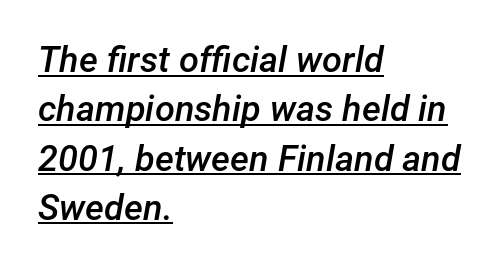
The image shows 36 px semibold type, italic (leaning right); set left-aligned, normal line spacing (1.37x), normal letter spacing, underlined; low stroke contrast and a medium x-height.
